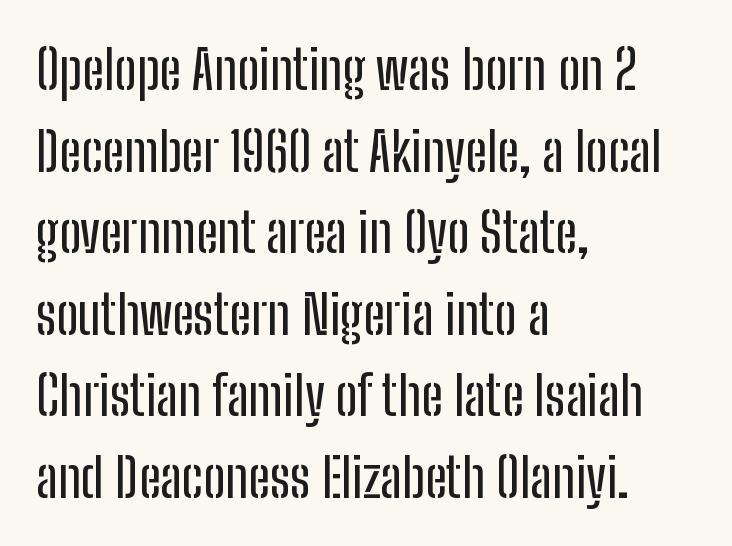
{"serif": "no", "italic": "no", "width": "condensed", "stroke_contrast": "low", "x_height": "medium", "monospaced": "no", "underline": "no", "align": "left", "line_spacing": "normal", "line_spacing_ratio": 1.51, "letter_spacing": "normal", "letter_spacing_em": 0.0, "glyph_px": 54}
